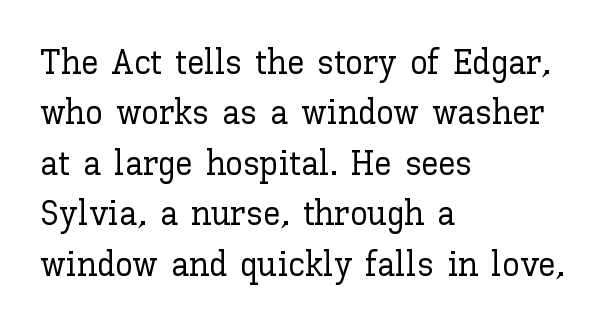
Q: Is the text italic (slanted)? A: No, it is upright.
Q: Is the text underlined? A: No.
Q: How is the paragraph aligned? A: Left-aligned.
Q: Is the spacing between letters normal or unusually wide? A: Normal.
Q: Is the spacing between lines tight, normal or loose? A: Normal.
Q: Width (condensed, normal, or wide)? A: Normal.
Q: Stroke contrast? A: Low.
Q: x-height? A: Medium.
Q: Monospaced? A: No.
